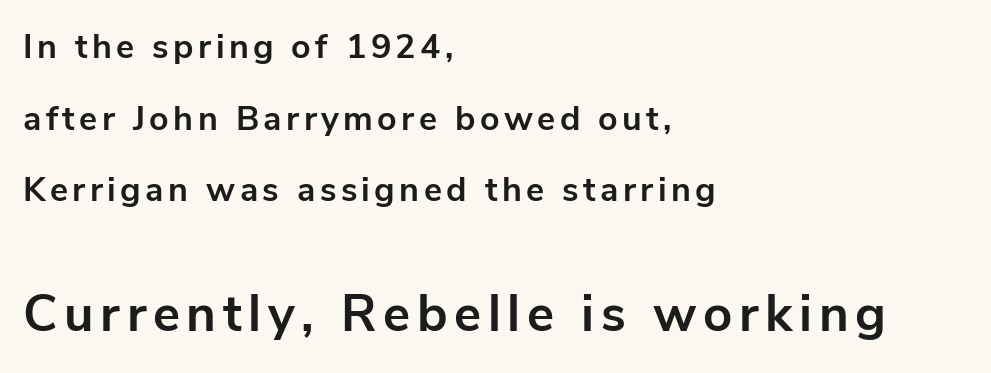
Looks like regular typesetting: each glyph gets only the width it needs. Here the second block reads like a headline and the first like body copy. Ordinary non-slanted type is in use. The strokes are fattened all the way to bold.
